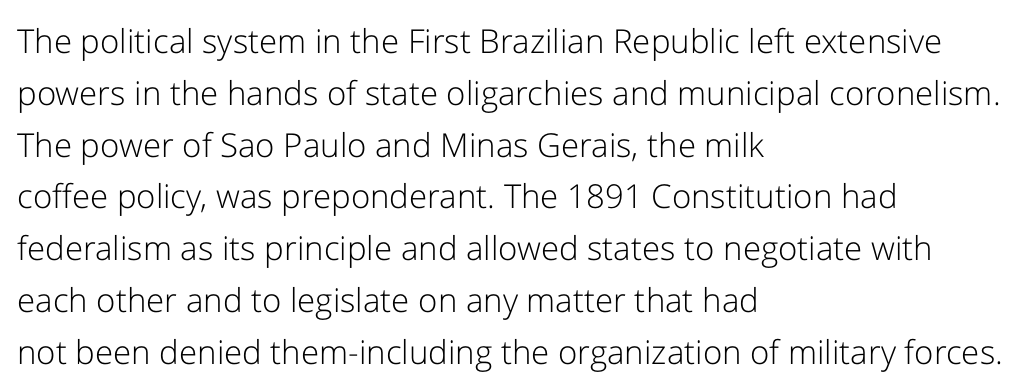
{"serif": "no", "italic": "no", "bold": "no", "weight": "light", "width": "normal", "stroke_contrast": "low", "x_height": "medium", "monospaced": "no", "underline": "no", "align": "left", "line_spacing": "normal", "line_spacing_ratio": 1.57, "letter_spacing": "normal", "letter_spacing_em": 0.0, "glyph_px": 33}
